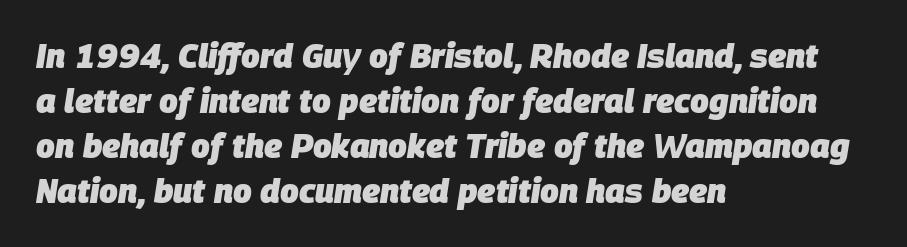
{"italic": "yes", "lean": "right", "slant_degrees": 9, "bold": "yes", "weight": "heavy", "width": "normal", "stroke_contrast": "low", "x_height": "large", "monospaced": "no", "underline": "no", "align": "left", "line_spacing": "normal", "line_spacing_ratio": 1.36, "letter_spacing": "normal", "letter_spacing_em": 0.0, "glyph_px": 33}
